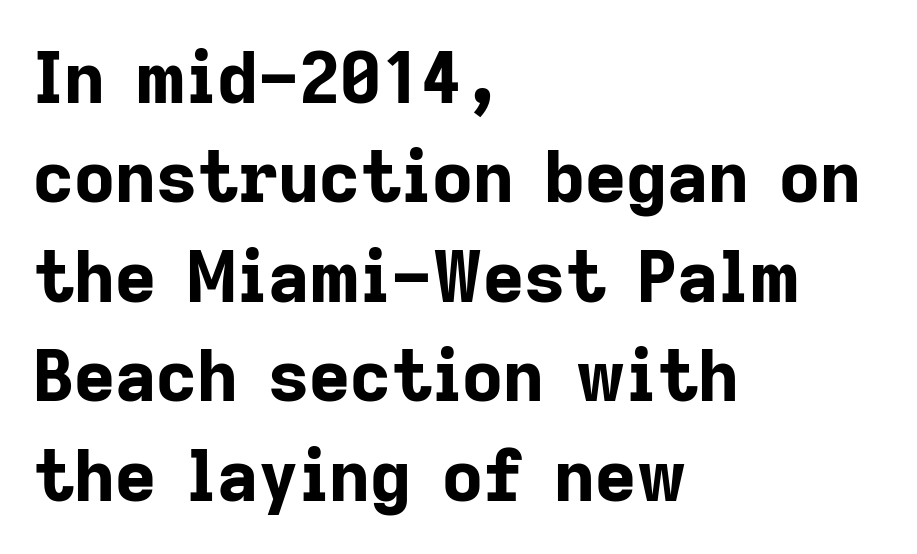
Layout note: lines flush left. Beneath every word, the page is bare. The rendering uses natural spacing where letterforms have individual widths. Successive baselines arrive at the customary interval.
